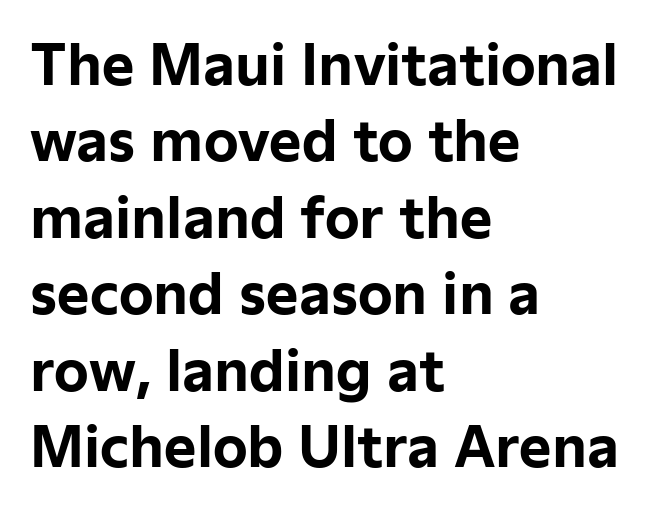
{"serif": "no", "italic": "no", "bold": "yes", "weight": "bold", "width": "normal", "stroke_contrast": "low", "x_height": "medium", "monospaced": "no", "underline": "no", "align": "left", "line_spacing": "normal", "line_spacing_ratio": 1.39, "letter_spacing": "normal", "letter_spacing_em": 0.0, "glyph_px": 55}
